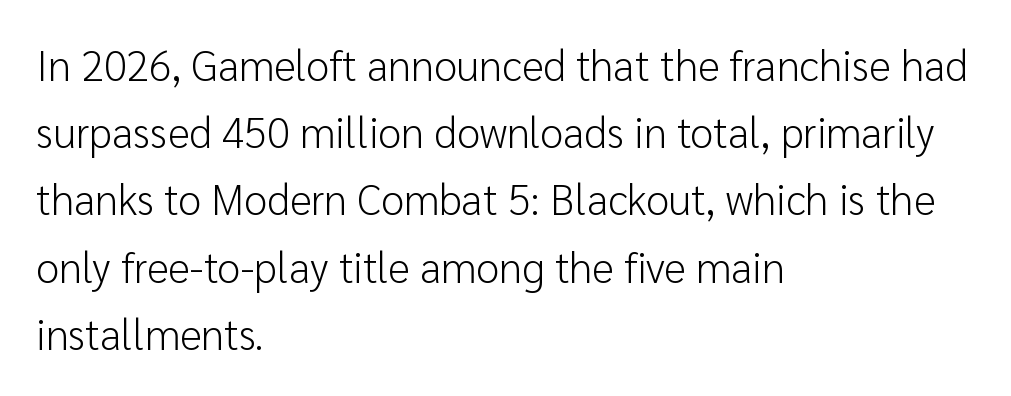
Q: Is the text bold? A: No.
Q: Is the text italic (slanted)? A: No, it is upright.
Q: Is the typeface a serif or a sans-serif typeface? A: Sans-serif.
Q: Is the text underlined? A: No.
Q: How is the paragraph aligned? A: Left-aligned.
Q: Is the spacing between letters normal or unusually wide? A: Normal.
Q: Is the spacing between lines tight, normal or loose? A: Normal.
Q: Width (condensed, normal, or wide)? A: Normal.
Q: Stroke contrast? A: Low.
Q: x-height? A: Medium.
Q: Monospaced? A: No.
